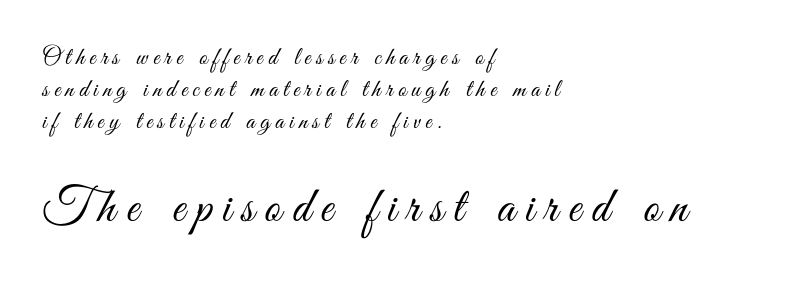
The image shows 50 px light, condensed sans-serif type; set left-aligned, normal line spacing (1.28x), unusually wide letter spacing (+0.21 em), not underlined; the second (bottom) block is 2.0x larger; medium stroke contrast and a small x-height.
